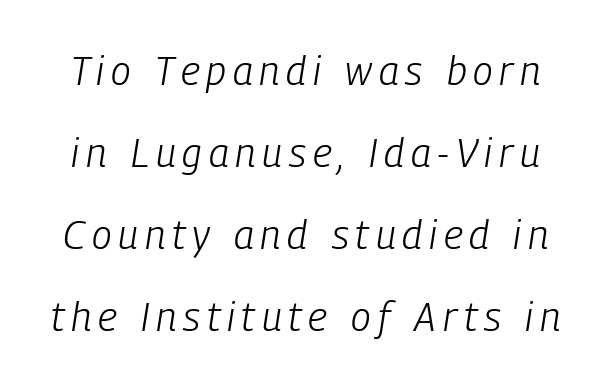
The image shows 40 px light, condensed type, italic (leaning right); set loose line spacing (2.05x), not underlined; low stroke contrast and a medium x-height.
